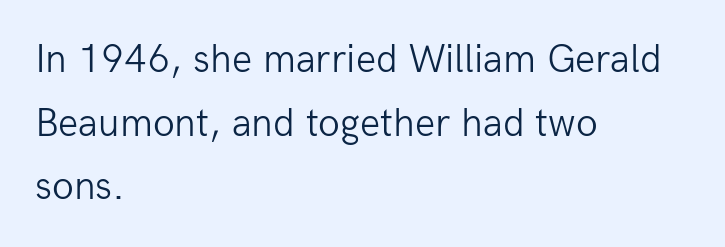
{"serif": "no", "italic": "no", "bold": "no", "weight": "light", "width": "normal", "stroke_contrast": "low", "x_height": "medium", "monospaced": "no", "underline": "no", "align": "left", "line_spacing": "normal", "line_spacing_ratio": 1.59, "letter_spacing": "normal", "letter_spacing_em": 0.0, "glyph_px": 40}
